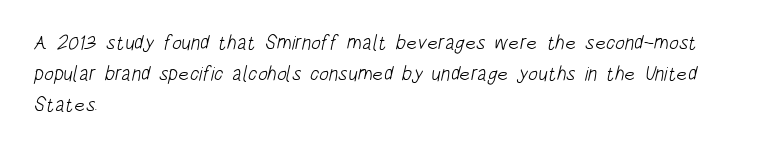
{"bold": "no", "underline": "no", "align": "left", "line_spacing": "normal", "line_spacing_ratio": 1.56, "letter_spacing": "normal", "letter_spacing_em": 0.0, "glyph_px": 20}
